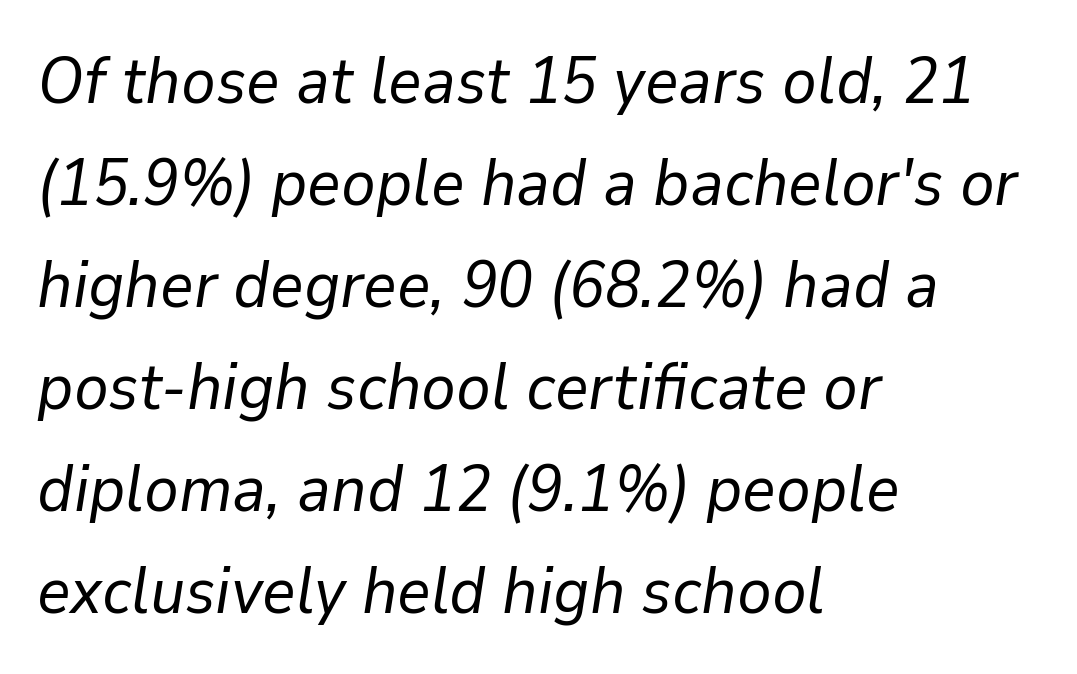
Every row of glyphs begins at an identical x-position on the left. Think of a printed novel: that variable character pitch is what you see here. Is the type heavy? It reads as light-to-regular instead. Emphasis-style slanted type is in use. Normally led — the rows are evenly, conventionally spaced.
